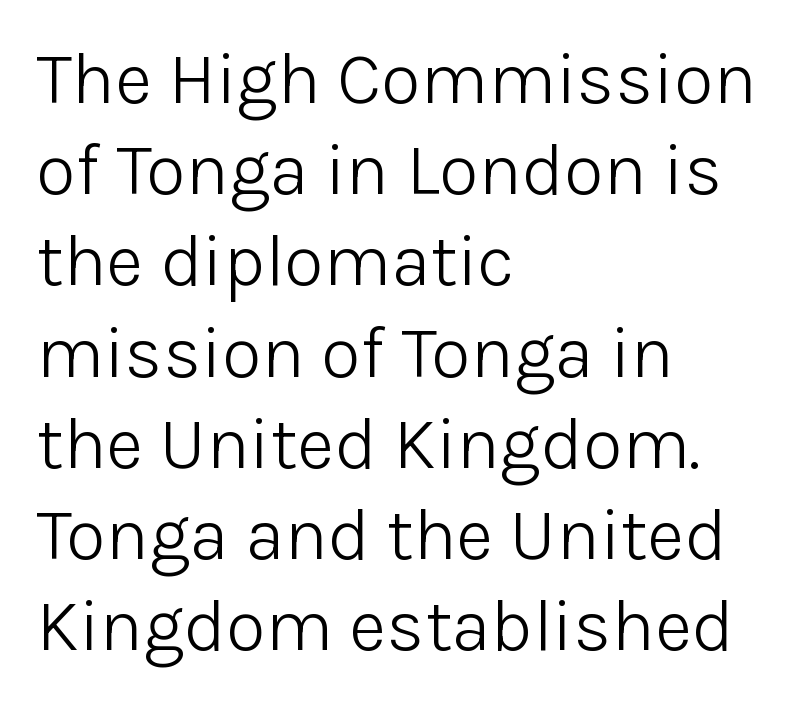
Q: Is the text bold? A: No.
Q: Is the text italic (slanted)? A: No, it is upright.
Q: Is the typeface a serif or a sans-serif typeface? A: Sans-serif.
Q: Is the text underlined? A: No.
Q: How is the paragraph aligned? A: Left-aligned.
Q: Is the spacing between letters normal or unusually wide? A: Normal.
Q: Is the spacing between lines tight, normal or loose? A: Normal.
Q: Width (condensed, normal, or wide)? A: Normal.
Q: Stroke contrast? A: Low.
Q: x-height? A: Medium.
Q: Monospaced? A: No.
